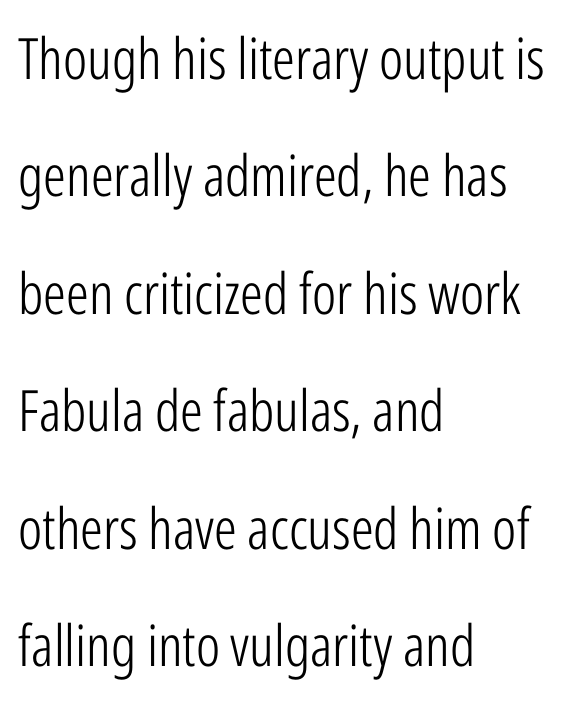
{"serif": "no", "italic": "no", "bold": "no", "weight": "light", "width": "condensed", "stroke_contrast": "low", "x_height": "medium", "monospaced": "no", "underline": "no", "align": "left", "line_spacing": "loose", "line_spacing_ratio": 2.06, "letter_spacing": "normal", "letter_spacing_em": 0.0, "glyph_px": 57}
